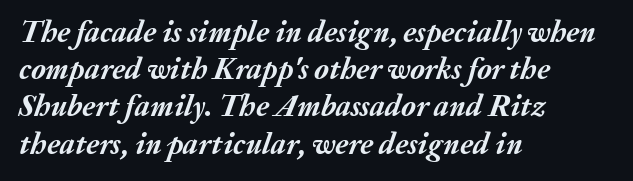
Q: Is the text bold? A: Yes.
Q: Is the text italic (slanted)? A: Yes, it leans right by about 20 degrees.
Q: Is the text underlined? A: No.
Q: How is the paragraph aligned? A: Left-aligned.
Q: Is the spacing between letters normal or unusually wide? A: Normal.
Q: Width (condensed, normal, or wide)? A: Normal.
Q: Stroke contrast? A: Medium.
Q: x-height? A: Medium.
Q: Monospaced? A: No.
